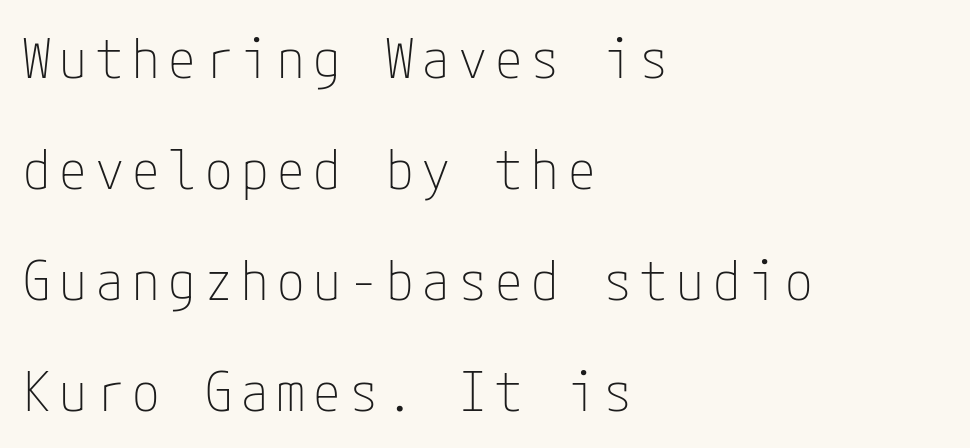
Q: Is the text bold? A: No.
Q: Is the text italic (slanted)? A: No, it is upright.
Q: Is the typeface a serif or a sans-serif typeface? A: Sans-serif.
Q: Is the text underlined? A: No.
Q: How is the paragraph aligned? A: Left-aligned.
Q: Is the spacing between lines tight, normal or loose? A: Loose.
Q: Width (condensed, normal, or wide)? A: Condensed.
Q: Stroke contrast? A: Low.
Q: x-height? A: Medium.
